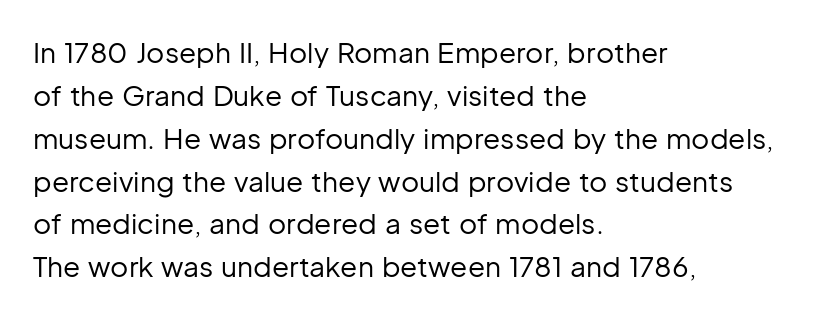
Is this a fixed-width face? No — the glyphs have proportional, varying widths. The specimen reads as upright at a glance. Notice how descenders clear the ascenders below comfortably — that's standard leading. The rendering anchors every line to the left-hand side. The letters look calm and open, with moderate or lighter stems. This rendering employs a face without finishing strokes, i.e., a sans-serif.
